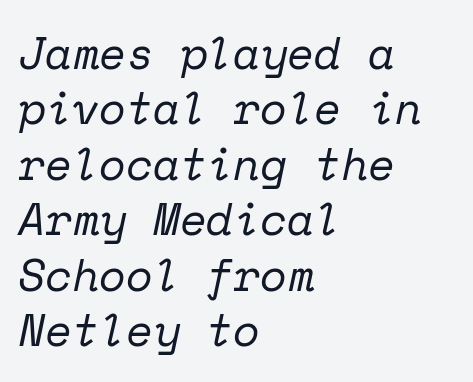
The leading is moderate, giving the passage an even texture. The passage shown is typed in a monospace face where columns stay perfectly aligned. The typesetter chose a ragged-right arrangement here. The passage shown has conventional tracking throughout. Italic: yes, the glyphs are oblique. The type family on display is of the serif kind.
